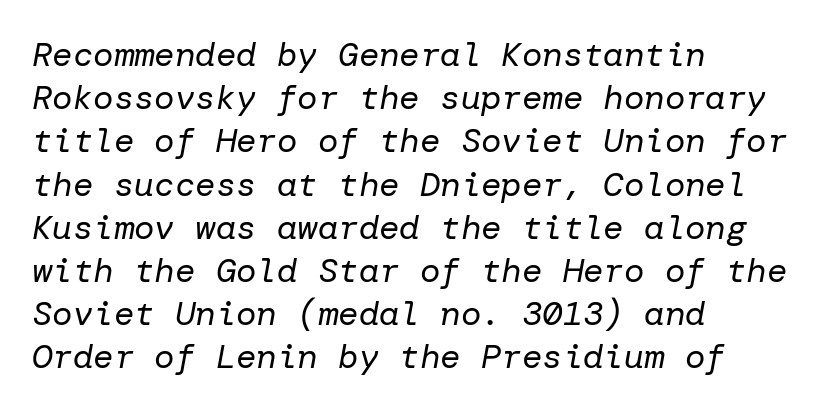
The image shows 34 px regular-weight type, italic (leaning right); set left-aligned, normal line spacing (1.27x), normal letter spacing, not underlined; low stroke contrast and a medium x-height.
